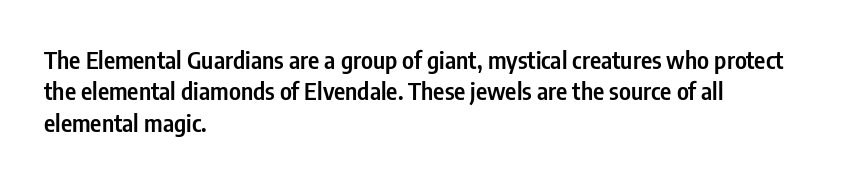
Q: Is the text bold? A: Semi-bold.
Q: Is the text italic (slanted)? A: No, it is upright.
Q: Is the text underlined? A: No.
Q: How is the paragraph aligned? A: Left-aligned.
Q: Is the spacing between letters normal or unusually wide? A: Normal.
Q: Is the spacing between lines tight, normal or loose? A: Normal.
